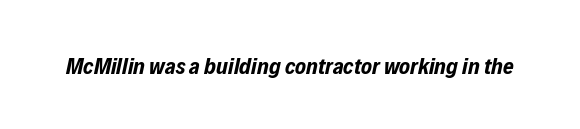
Would a proofreader flag this as italicized? Yes. The glyphs are unaccompanied by any horizontal stroke below them. Observe the ordinary spacing: letters are neighbours, not strangers. Chunky letters — that's bold for sure.
